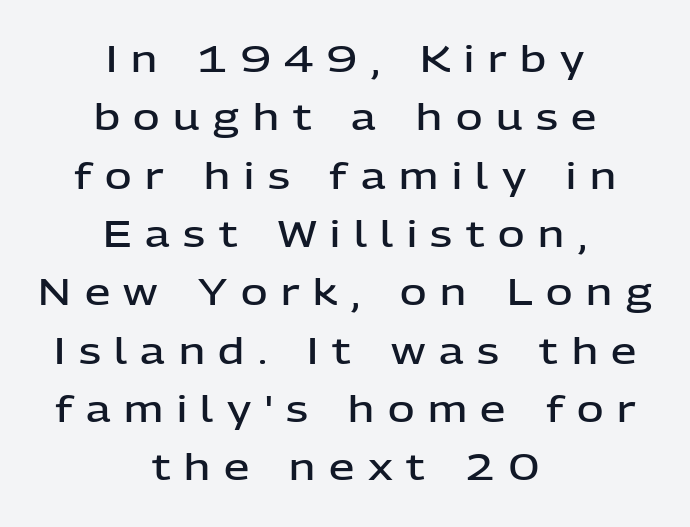
{"serif": "no", "italic": "no", "bold": "semi", "weight": "semibold", "width": "normal", "stroke_contrast": "low", "x_height": "medium", "monospaced": "no", "underline": "no", "align": "center", "line_spacing": "normal", "line_spacing_ratio": 1.62, "letter_spacing": "wide", "letter_spacing_em": 0.38, "glyph_px": 36}
